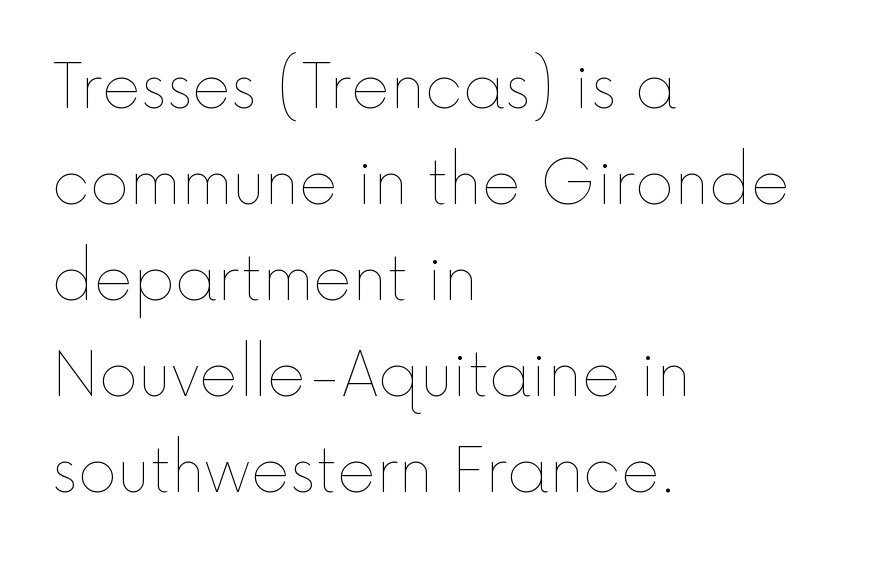
{"italic": "no", "bold": "no", "weight": "thin", "width": "normal", "x_height": "medium", "monospaced": "no", "underline": "no", "align": "left", "line_spacing": "normal", "line_spacing_ratio": 1.6, "letter_spacing": "normal", "letter_spacing_em": 0.0, "glyph_px": 60}
